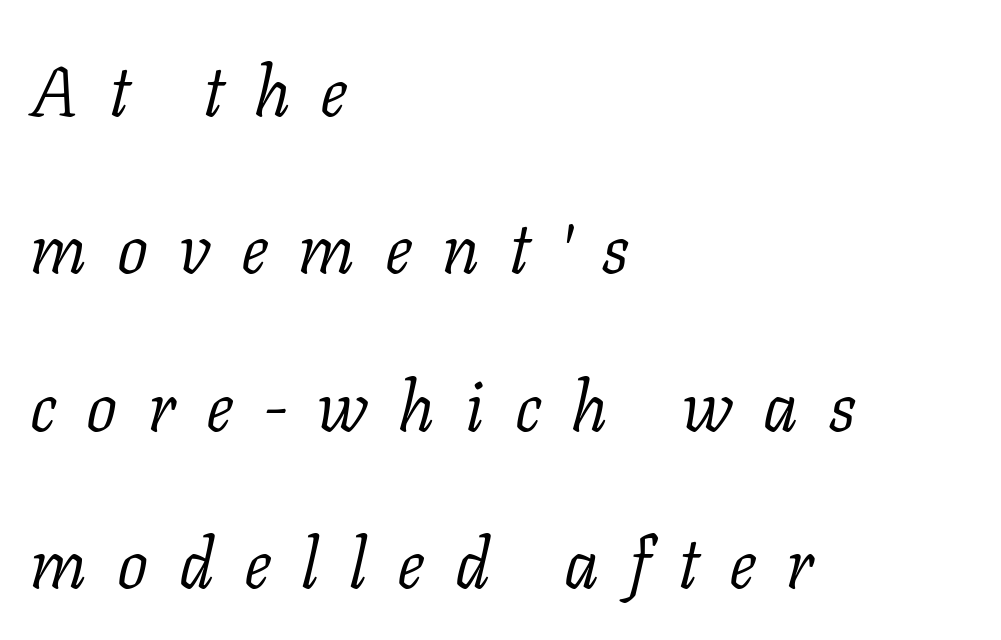
A light-to-regular cut is what we see here. Reading down the column, the eye jumps a long way to each next line. The passage shown is not underscored anywhere. The horizontal fit of the characters is loose and conspicuously gappy. Style check: oblique.
